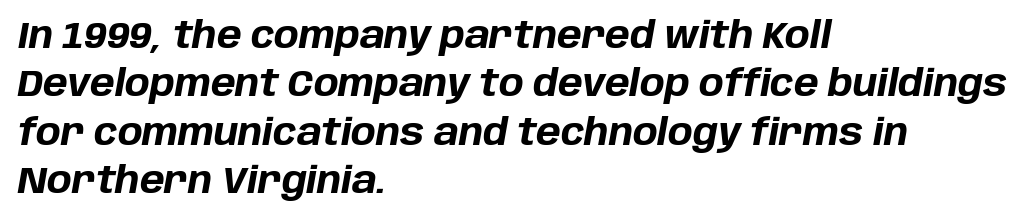
{"italic": "yes", "lean": "right", "slant_degrees": 10, "bold": "yes", "weight": "bold", "width": "normal", "stroke_contrast": "low", "x_height": "large", "monospaced": "no", "underline": "no", "align": "left", "line_spacing": "normal", "line_spacing_ratio": 1.31, "letter_spacing": "normal", "letter_spacing_em": 0.0, "glyph_px": 37}
